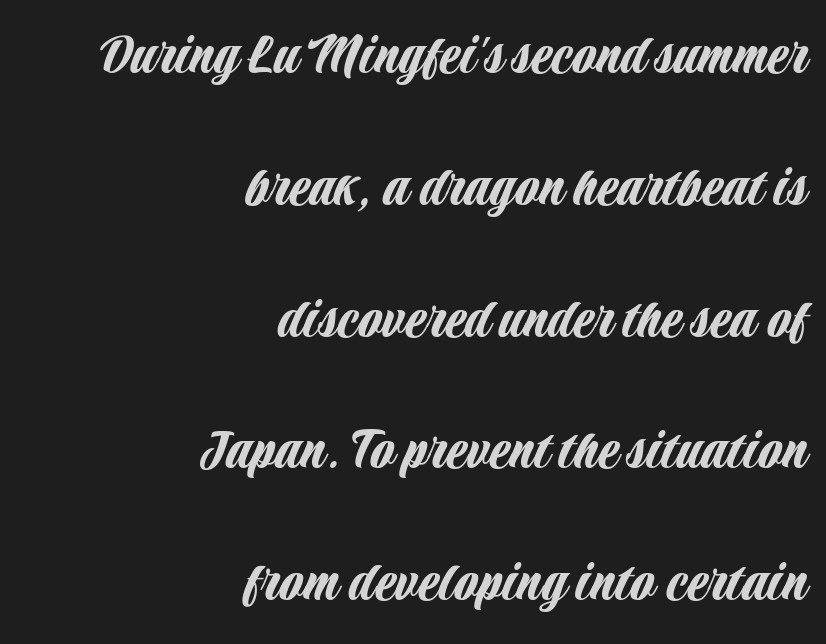
Q: Is the text italic (slanted)? A: Yes.
Q: Is the typeface a serif or a sans-serif typeface? A: Sans-serif.
Q: Is the text underlined? A: No.
Q: How is the paragraph aligned? A: Right-aligned.
Q: Is the spacing between letters normal or unusually wide? A: Normal.
Q: Is the spacing between lines tight, normal or loose? A: Loose.
Q: Width (condensed, normal, or wide)? A: Condensed.
Q: Stroke contrast? A: Low.
Q: x-height? A: Large.
Q: Monospaced? A: No.
